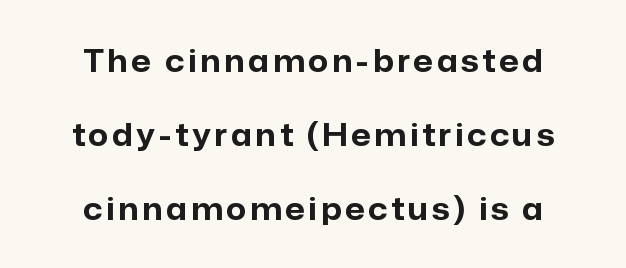
{"serif": "no", "italic": "no", "bold": "yes", "weight": "bold", "width": "normal", "stroke_contrast": "low", "x_height": "medium", "monospaced": "no", "underline": "no", "align": "center", "line_spacing": "loose", "line_spacing_ratio": 2.38, "glyph_px": 31}
